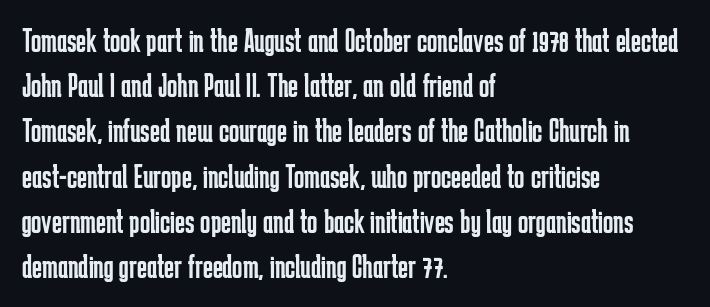
The image shows 34 px regular-weight, condensed sans-serif type, upright; set left-aligned, normal line spacing (1.33x), normal letter spacing, not underlined; low stroke contrast and a medium x-height.
